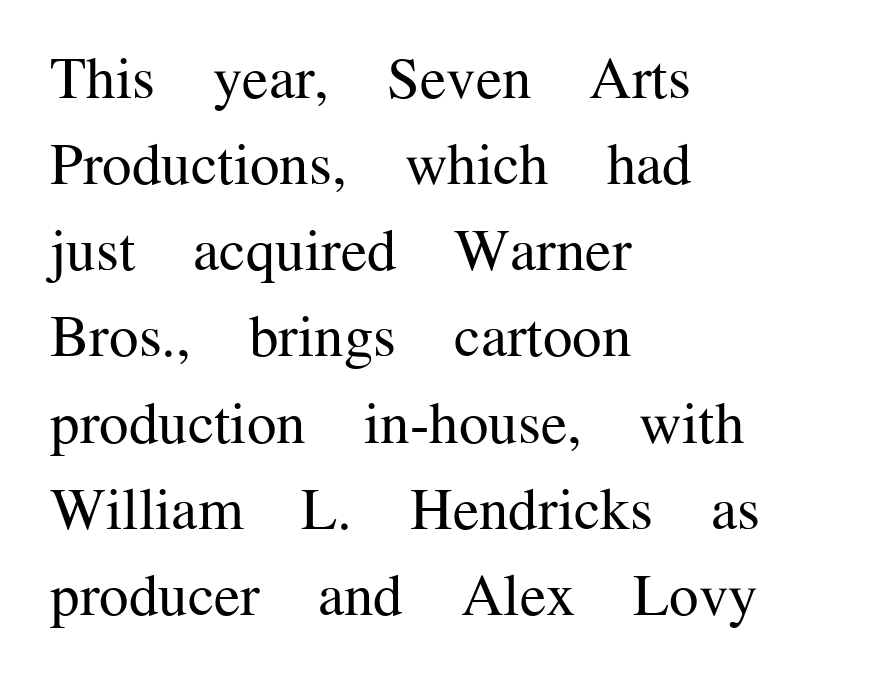
Q: Is the text bold? A: No.
Q: Is the text italic (slanted)? A: No, it is upright.
Q: Is the typeface a serif or a sans-serif typeface? A: Serif.
Q: Is the text underlined? A: No.
Q: How is the paragraph aligned? A: Left-aligned.
Q: Is the spacing between letters normal or unusually wide? A: Normal.
Q: Is the spacing between lines tight, normal or loose? A: Normal.
Q: Width (condensed, normal, or wide)? A: Normal.
Q: Stroke contrast? A: Medium.
Q: x-height? A: Medium.
Q: Monospaced? A: No.
